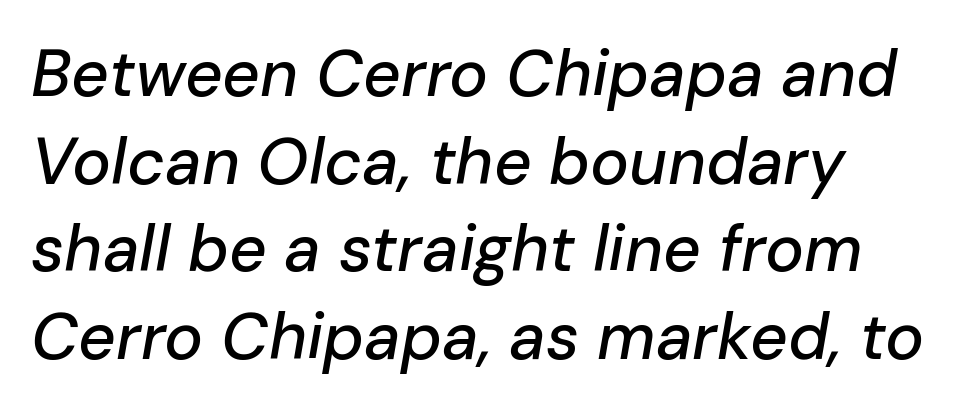
Observe the lean: these are italic letterforms. Vertically, the passage feels balanced, rows spaced as you'd expect. Proportional: the letters do not fall into vertical columns. Honestly, the letter spacing is just normal — you wouldn't notice it. Type without underlining.
